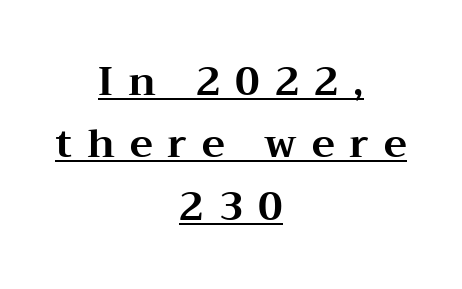
Q: Is the text bold? A: Yes.
Q: Is the text italic (slanted)? A: No, it is upright.
Q: Is the typeface a serif or a sans-serif typeface? A: Serif.
Q: Is the text underlined? A: Yes.
Q: How is the paragraph aligned? A: Centered.
Q: Is the spacing between letters normal or unusually wide? A: Unusually wide.
Q: Is the spacing between lines tight, normal or loose? A: Normal.
Q: Width (condensed, normal, or wide)? A: Wide.
Q: Stroke contrast? A: Medium.
Q: x-height? A: Medium.
Q: Monospaced? A: No.
